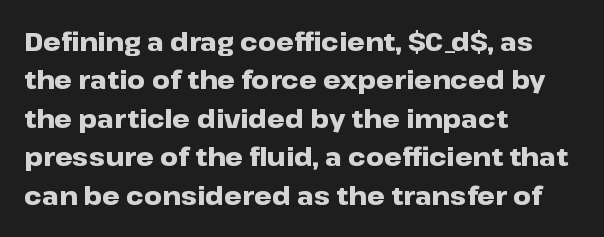
The image shows 25 px bold type, upright; set left-aligned, normal line spacing (1.54x), normal letter spacing, not underlined.
